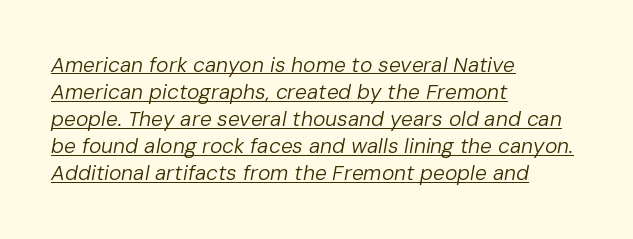
The typesetter chose a ragged-right arrangement here. Characters follow at the spacing the type designer built in. Stem width sits at or under what a default text font uses. In terms of leading, this rendering sits right in the middle. Check the space under the baseline: a stroke is drawn there. Compared with ordinary roman type, these characters are visibly tilted.
